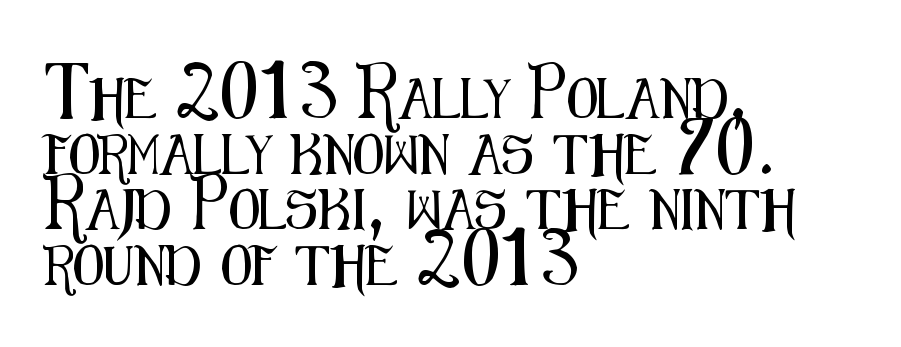
Here the glyphs are tracked normally, forming tight word shapes. A typesetter would call this proportional, since set widths differ per character. Leading matches the norm, producing a regular column. Type without underlining. A roman cut, with each character standing at attention.
